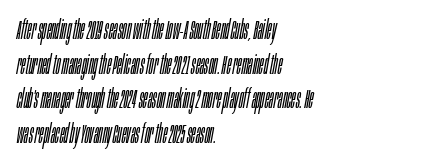
The rag falls on the right side of this text block. Compared with ordinary roman type, these characters are visibly tilted. Nobody drew a line under any word here. Letter spacing: default.
